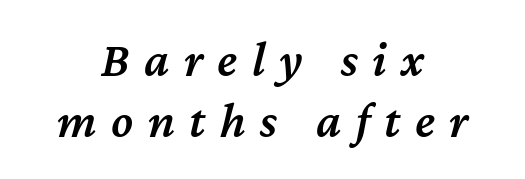
The image shows 50 px semibold type, italic (leaning right); set centered, line spacing 1.22x, unusually wide letter spacing (+0.29 em), not underlined; medium stroke contrast and a medium x-height.
